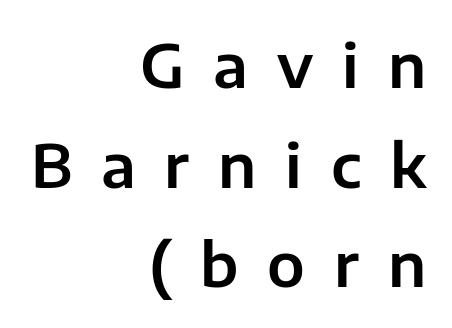
{"serif": "no", "italic": "no", "width": "normal", "stroke_contrast": "low", "x_height": "medium", "monospaced": "no", "underline": "no", "align": "right", "line_spacing": "normal", "line_spacing_ratio": 1.66, "letter_spacing": "wide", "letter_spacing_em": 0.48, "glyph_px": 60}
